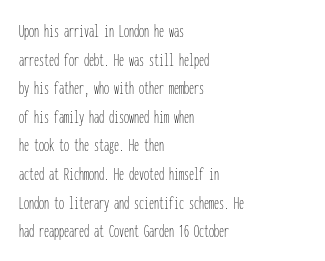
Honestly, the letter spacing is just normal — you wouldn't notice it. Every row of glyphs begins at an identical x-position on the left. The lettering holds an erect, upright posture throughout. A typesetter would call this leading conventional body-copy spacing.
